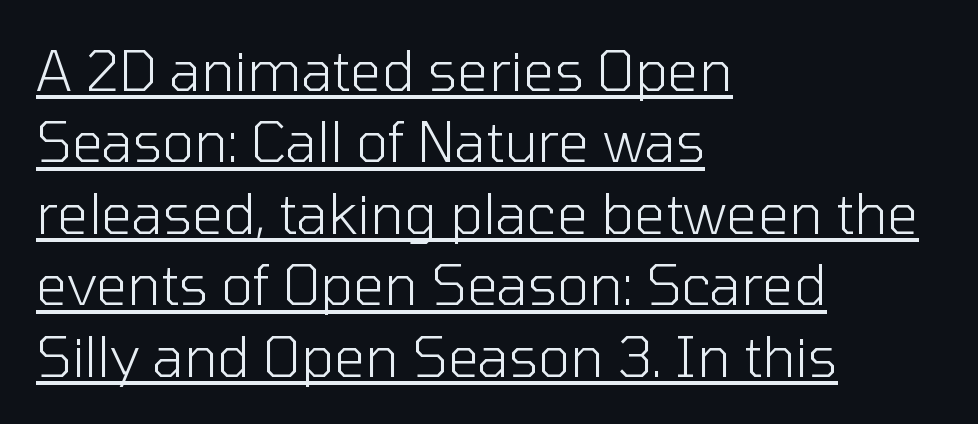
The image shows 55 px light sans-serif type, upright; set left-aligned, normal line spacing (1.3x), normal letter spacing, underlined; low stroke contrast and a medium x-height.
